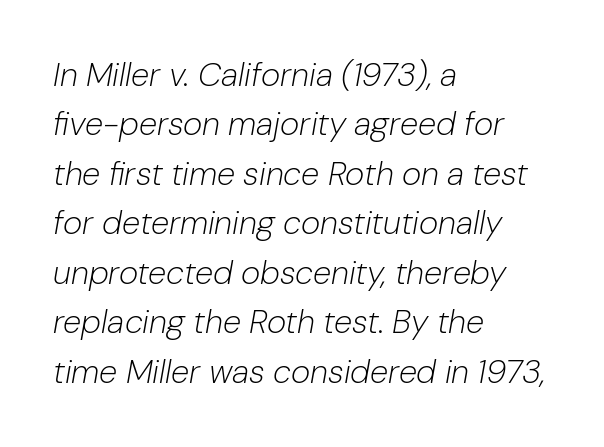
Summary of vertical rhythm: regular, with standard interline spacing. The gaps between neighbouring characters are ordinary and unremarkable. The rendering anchors every line to the left-hand side. Each letter keeps its own natural width here, so spacing adapts to shape. Rule under the text: the space is simply empty.
